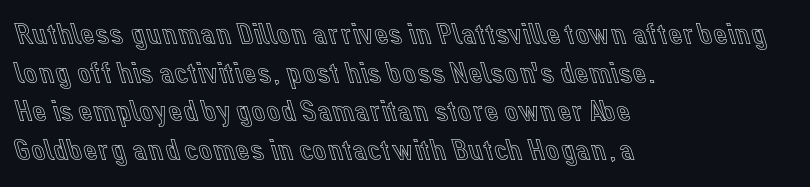
The image shows 31 px text type; set left-aligned, normal line spacing (1.25x), normal letter spacing, not underlined; a medium x-height.
